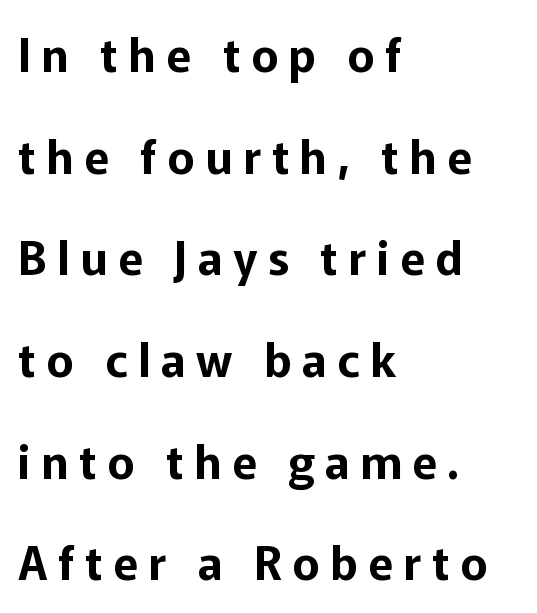
You can tell it's not italic because the verticals are truly vertical. Observe the absence of serifs on each vertical stroke in this sample. A typesetter would call this heavily tracked-out type. Short and long lines alike share a common starting point at left. The foot of each line stays bare and open. Each letter keeps its own natural width here, so spacing adapts to shape.
